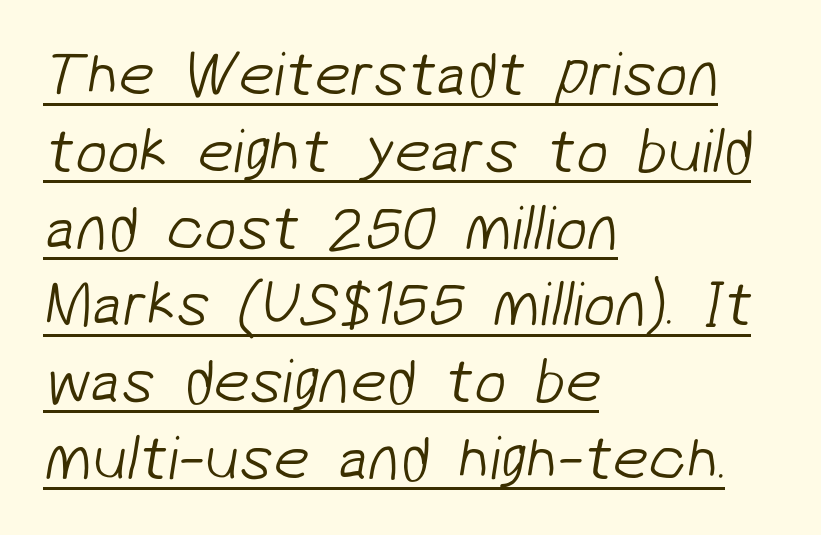
The glyphs in this specimen are sans serif. A continuous stroke trails under the words, as in a hyperlink. The passage shown is typed in a proportional face where columns would drift. A student would call this left alignment; a typographer would say flush left, rag right. The type is set solid horizontally, with unmodified tracking. Stem width sits at or under what a default text font uses.
